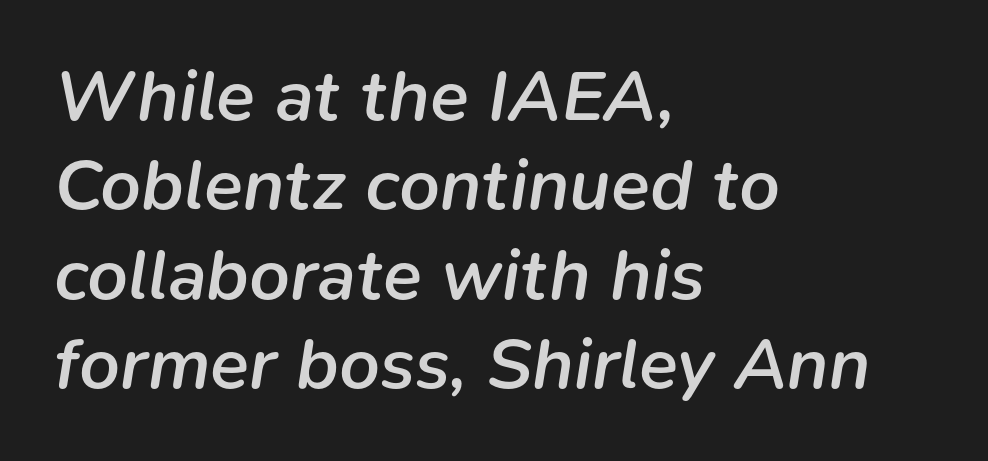
A typesetter would call this zero additional tracking. Heft: intermediate — a semibold. The zone under the glyphs is completely vacant. Looking at the ascenders, they clearly lean.
